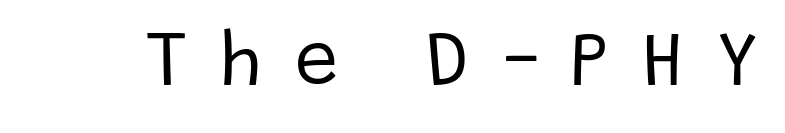
The image shows 78 px regular-weight sans-serif type, upright; set unusually wide letter spacing (+0.41 em), not underlined; low stroke contrast and a large x-height.
